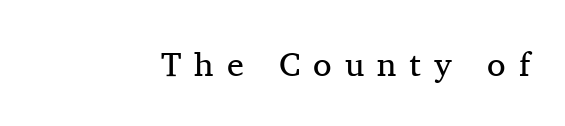
The image shows 34 px regular-weight serif type, upright; set right-aligned, unusually wide letter spacing (+0.38 em), not underlined; medium stroke contrast and a medium x-height.
